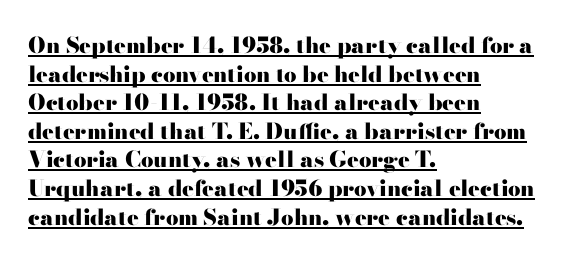
The image shows 22 px bold type, upright; set left-aligned, normal line spacing (1.3x), normal letter spacing, underlined.
